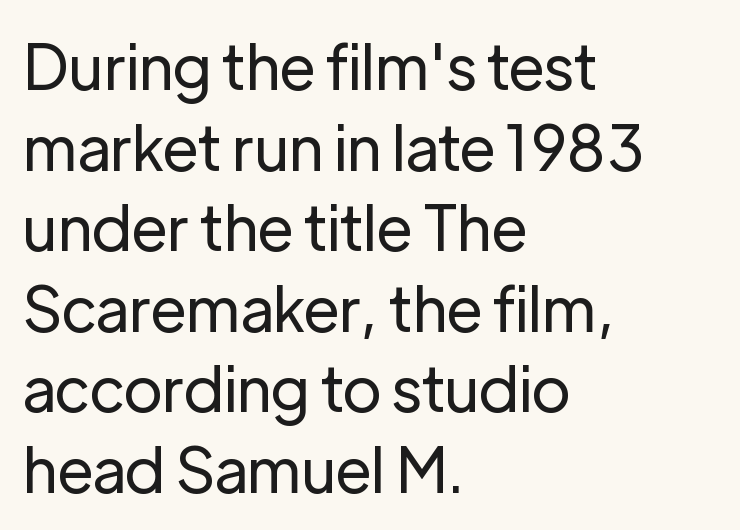
The lines are quadded left. It's the straight-up-and-down kind of type. The text was rendered using a sans face with plain stroke endings. Letters have the restrained weight of plain body copy at most.
